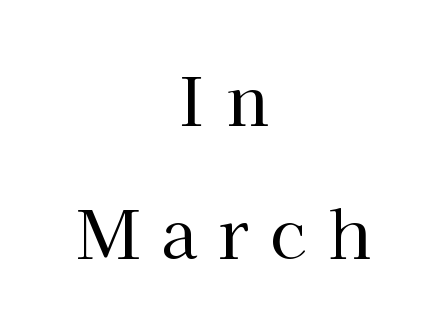
The image shows 67 px regular-weight serif type, upright; set centered, loose line spacing (1.99x), unusually wide letter spacing (+0.32 em), not underlined; high stroke contrast and a medium x-height.
